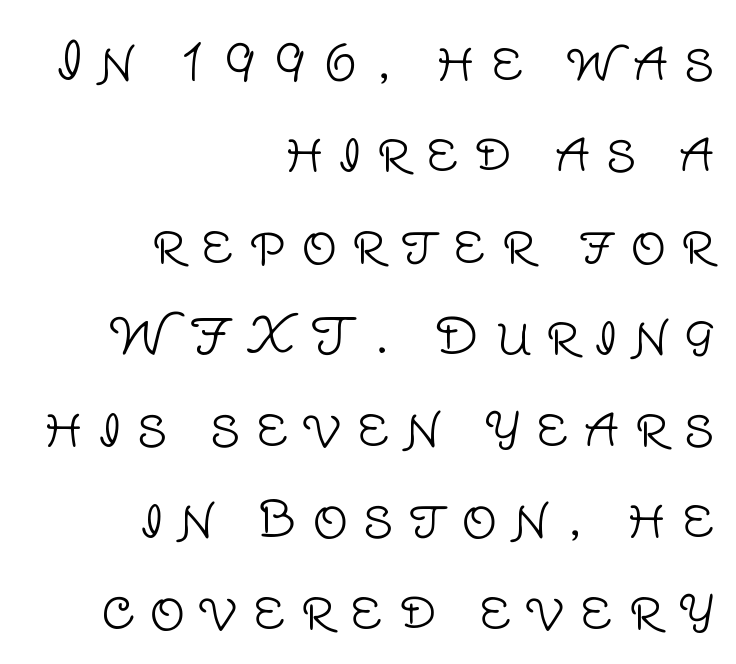
The image shows 50 px light sans-serif type; set right-aligned, line spacing 1.83x, unusually wide letter spacing (+0.3 em), not underlined; low stroke contrast and a large x-height.
